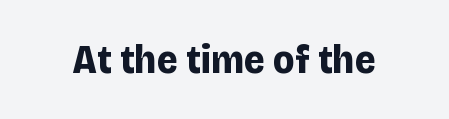
The image shows 40 px bold sans-serif type, upright; set normal letter spacing, not underlined; low stroke contrast and a large x-height.
